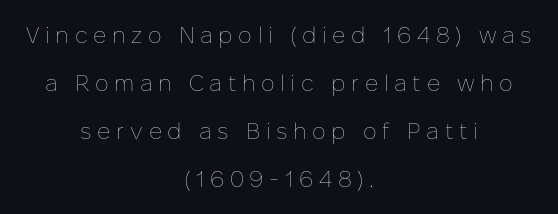
Q: Is the text bold? A: No.
Q: Is the text italic (slanted)? A: No, it is upright.
Q: Is the text underlined? A: No.
Q: How is the paragraph aligned? A: Centered.
Q: Is the spacing between letters normal or unusually wide? A: Unusually wide.
Q: Is the spacing between lines tight, normal or loose? A: Loose.
